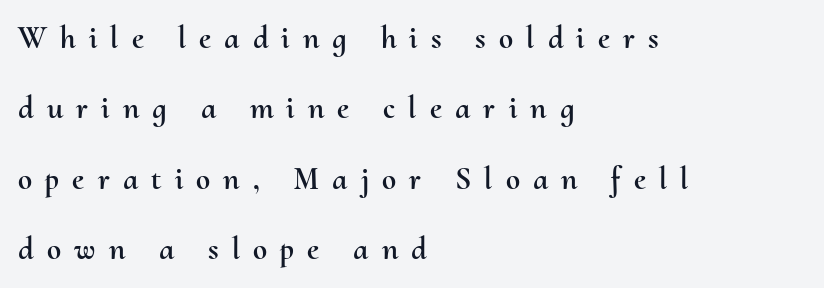
{"italic": "no", "width": "normal", "stroke_contrast": "medium", "x_height": "small", "monospaced": "no", "underline": "no", "align": "left", "line_spacing": "loose", "line_spacing_ratio": 2.2, "letter_spacing": "wide", "letter_spacing_em": 0.41, "glyph_px": 32}
